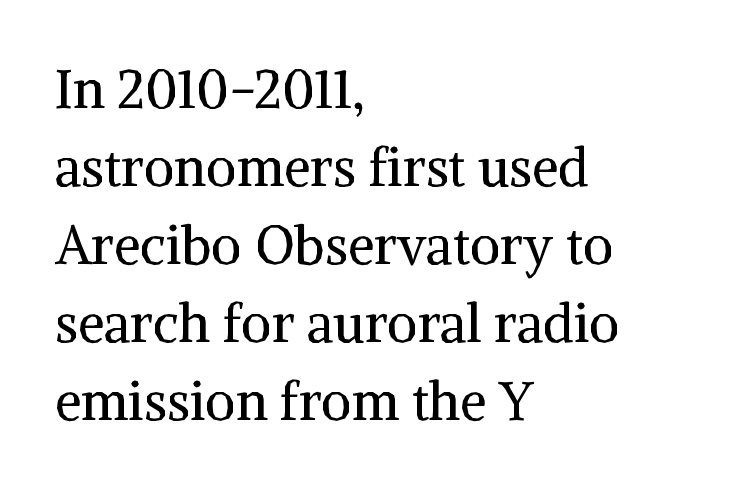
Weight: regular or lighter. Do the characters align in a grid? No, the font is proportional. The rendering keeps characters at their native spacing. This sample uses an upright cut, with every glyph sitting square on the baseline. Old-style or modern, the face here clearly has serifs.
